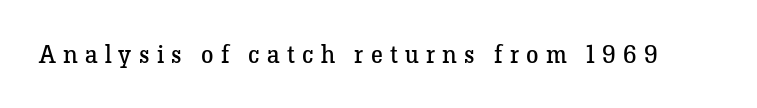
Letter spacing: wide. Anything drawn beneath the words? Only blank space. The font's upright variant was chosen for this text. The characters are drawn with everyday or finer stroke widths.
